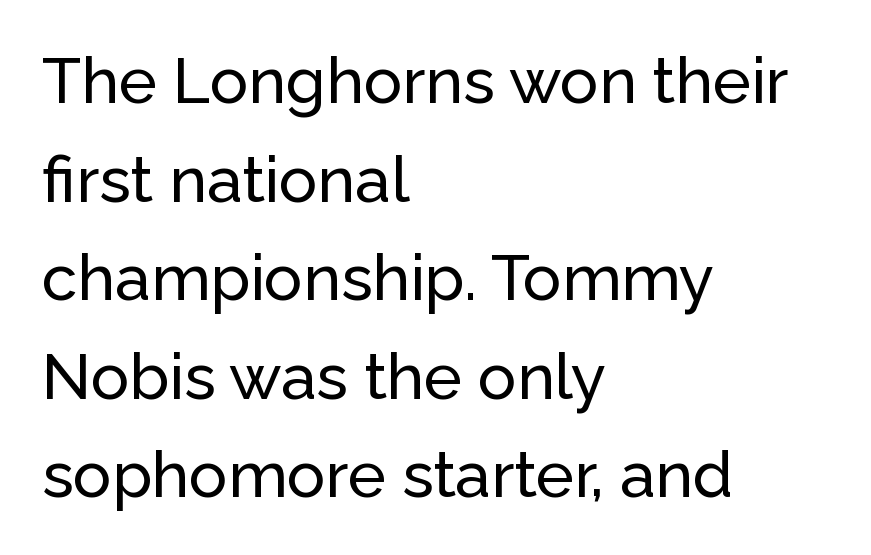
Underline: absent. Posture: straight, roman, zero tilt. Rows of type keep a routine distance in the vertical direction. Look at the tracking — it's just the regular setting, nothing added. A student would call this left alignment; a typographer would say flush left, rag right.
